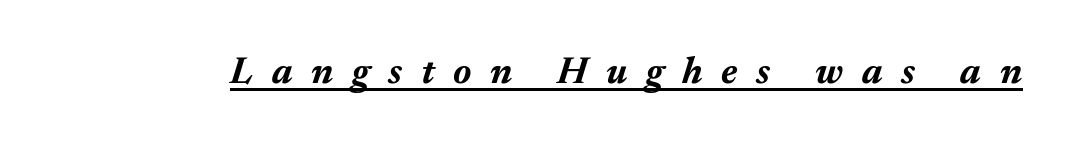
The image shows 38 px bold type, italic (leaning right); set unusually wide letter spacing (+0.49 em), underlined; medium stroke contrast and a medium x-height.
